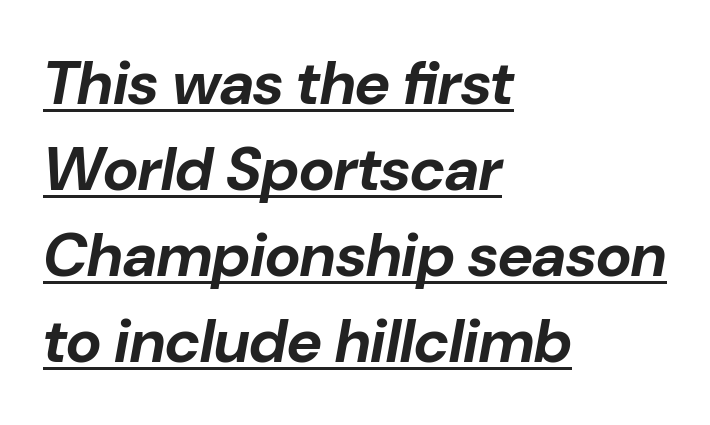
{"italic": "yes", "lean": "right", "slant_degrees": 10, "bold": "yes", "weight": "bold", "width": "normal", "stroke_contrast": "low", "x_height": "medium", "monospaced": "no", "underline": "yes", "align": "left", "line_spacing": "normal", "line_spacing_ratio": 1.41, "letter_spacing": "normal", "letter_spacing_em": 0.0, "glyph_px": 61}
